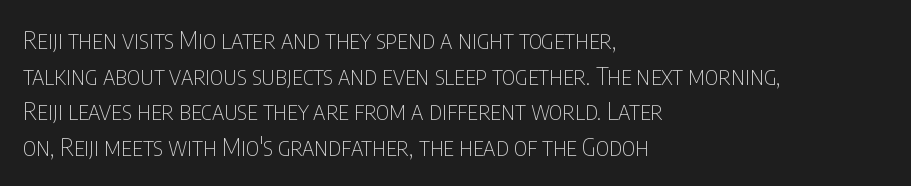
Q: Is the text bold? A: No.
Q: Is the text italic (slanted)? A: No, it is upright.
Q: Is the text underlined? A: No.
Q: How is the paragraph aligned? A: Left-aligned.
Q: Is the spacing between letters normal or unusually wide? A: Normal.
Q: Is the spacing between lines tight, normal or loose? A: Normal.
